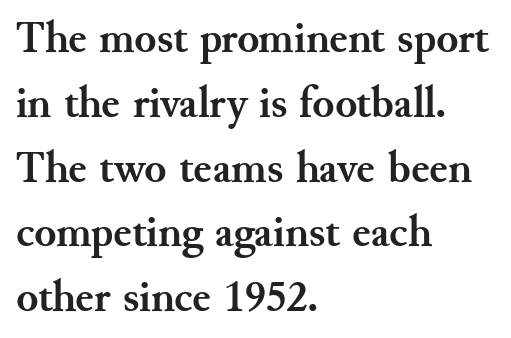
The image shows 45 px semibold serif type, upright; set left-aligned, normal line spacing (1.44x), normal letter spacing, not underlined; medium stroke contrast and a small x-height.
